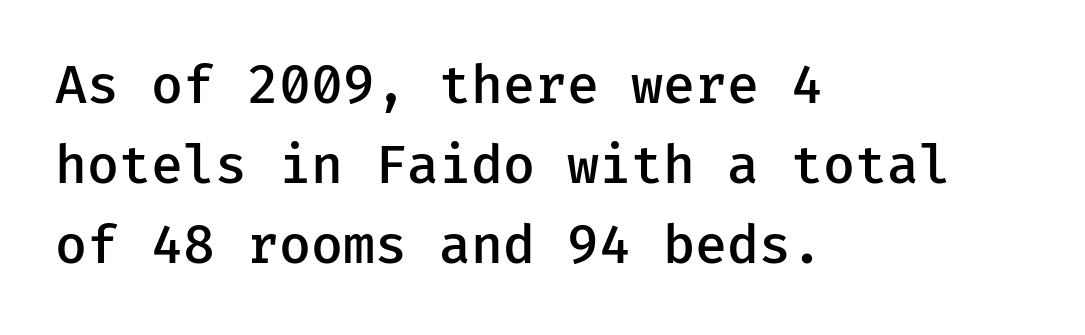
{"serif": "no", "italic": "no", "bold": "semi", "weight": "semibold", "width": "normal", "stroke_contrast": "low", "x_height": "medium", "monospaced": "yes", "underline": "no", "align": "left", "line_spacing": "normal", "line_spacing_ratio": 1.54, "letter_spacing": "normal", "letter_spacing_em": 0.0, "glyph_px": 52}
